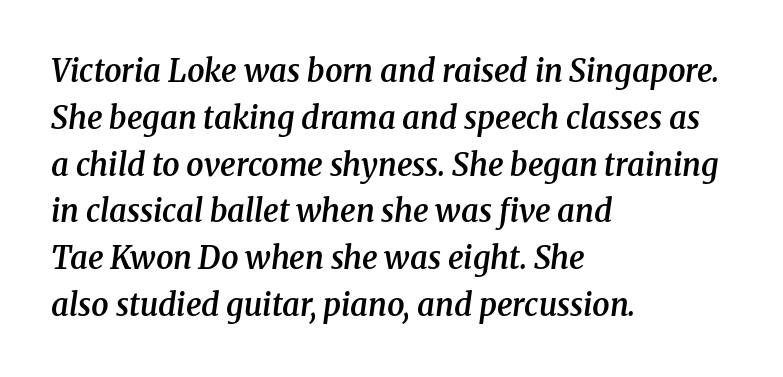
The passage is arranged the way most books set body copy — flush left. Nothing unusual about the tracking: characters are spaced as the font intends. The letters advance in unequal steps, a hallmark of proportional type. Glance below the letters and you will spot only blank space.
